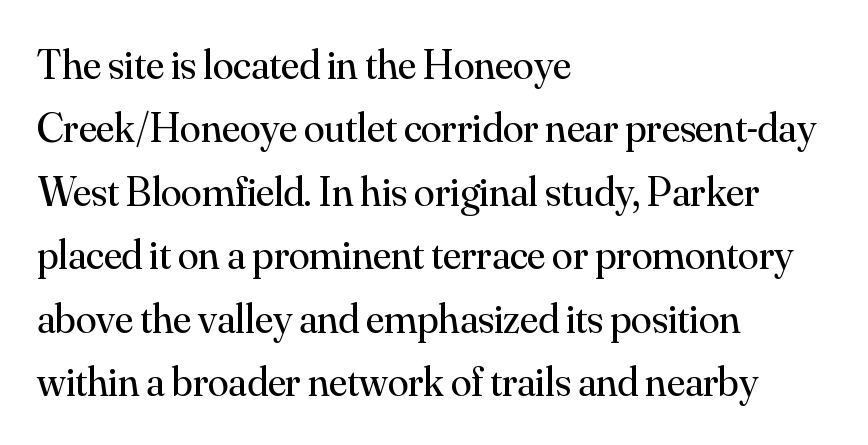
The image shows 42 px regular-weight serif type, upright; set left-aligned, normal line spacing (1.51x), normal letter spacing, not underlined; medium stroke contrast and a small x-height.
